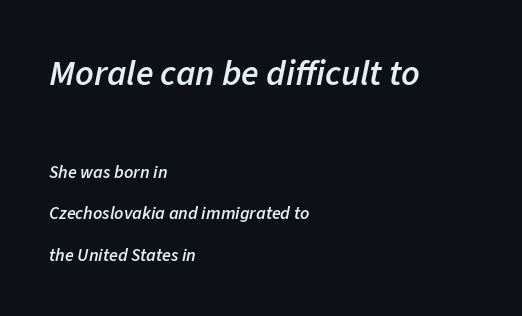
{"italic": "yes", "lean": "right", "slant_degrees": 11, "bold": "semi", "weight": "semibold", "width": "normal", "stroke_contrast": "low", "x_height": "medium", "monospaced": "no", "underline": "no", "align": "left", "line_spacing": "loose", "line_spacing_ratio": 2.29, "letter_spacing": "normal", "letter_spacing_em": 0.0, "larger_block": "first", "size_ratio": 2.0, "glyph_px": 36}
